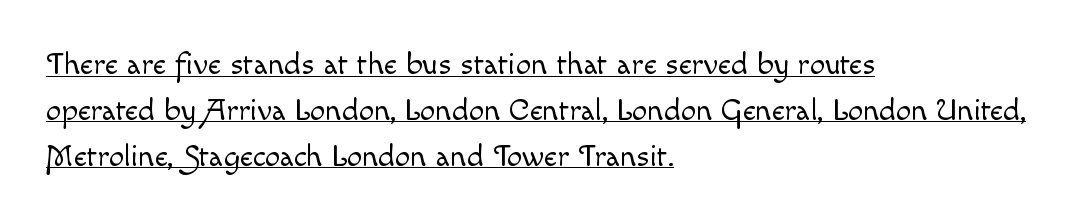
The image shows 31 px light type, upright; set left-aligned, normal line spacing (1.48x), normal letter spacing, underlined; a small x-height.
